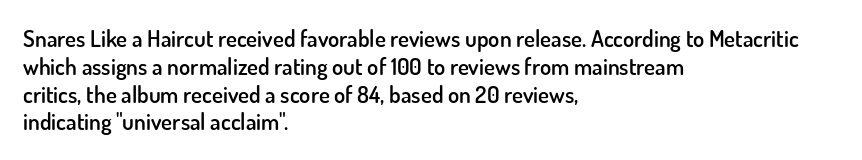
{"italic": "no", "bold": "semi", "underline": "no", "align": "left", "line_spacing_ratio": 1.21, "letter_spacing": "normal", "letter_spacing_em": 0.0, "glyph_px": 23}
